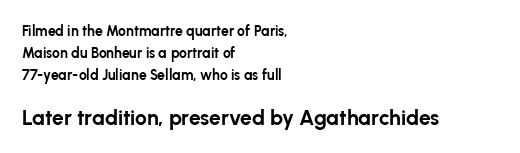
Q: Is the text bold? A: Yes.
Q: Is the text italic (slanted)? A: No, it is upright.
Q: Is the text underlined? A: No.
Q: How is the paragraph aligned? A: Left-aligned.
Q: Is the spacing between letters normal or unusually wide? A: Normal.
Q: Is the spacing between lines tight, normal or loose? A: Normal.
Q: Which block of text is set in a larger size, the first (top) or the second (bottom)? A: The second (bottom) one.
